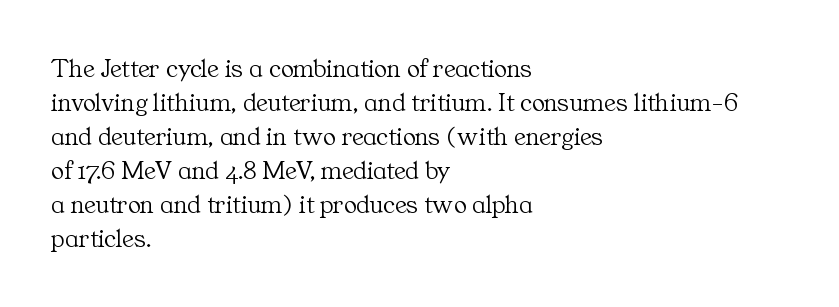
{"italic": "no", "bold": "no", "underline": "no", "align": "left", "line_spacing": "normal", "line_spacing_ratio": 1.26, "letter_spacing": "normal", "letter_spacing_em": 0.0, "glyph_px": 27}
